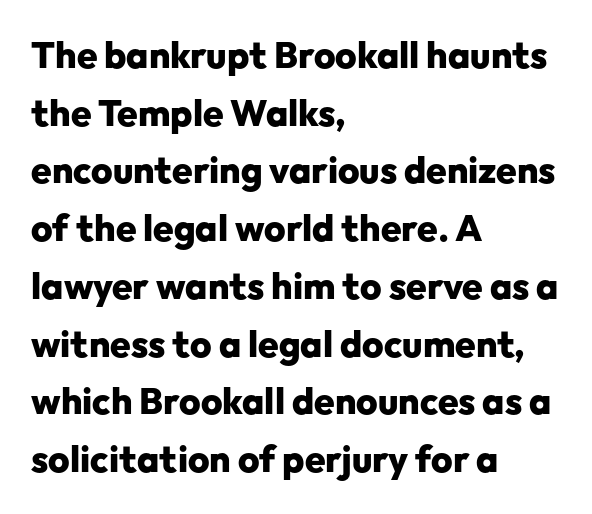
The image shows 37 px heavy sans-serif type, upright; set left-aligned, normal line spacing (1.56x), normal letter spacing, not underlined; low stroke contrast and a medium x-height.
